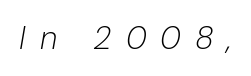
Q: Is the text bold? A: No.
Q: Is the text italic (slanted)? A: Yes, it leans right by about 10 degrees.
Q: Is the text underlined? A: No.
Q: Is the spacing between letters normal or unusually wide? A: Unusually wide.
Q: Width (condensed, normal, or wide)? A: Normal.
Q: Stroke contrast? A: Low.
Q: x-height? A: Medium.
Q: Monospaced? A: No.
